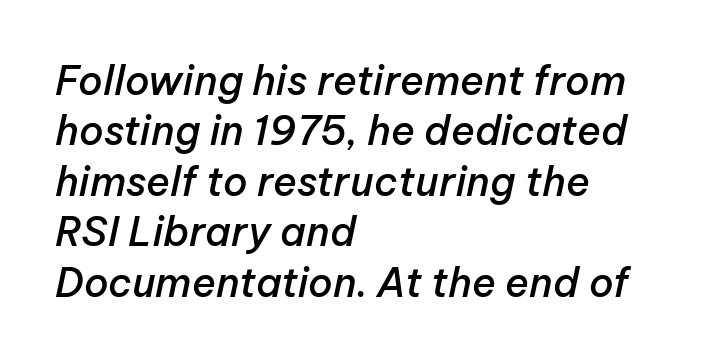
The letters are slanted; this is an italic face. The characters look somewhat weighty, a semibold short of true bold. A typesetter would call this proportional, since set widths differ per character. In terms of letterspacing, this is plain default setting.
